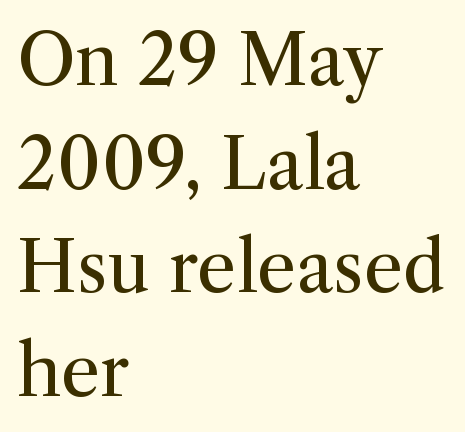
{"serif": "yes", "italic": "no", "bold": "no", "weight": "regular", "width": "normal", "stroke_contrast": "medium", "x_height": "medium", "monospaced": "no", "underline": "no", "align": "left", "line_spacing": "normal", "line_spacing_ratio": 1.48, "letter_spacing": "normal", "letter_spacing_em": 0.0, "glyph_px": 70}
